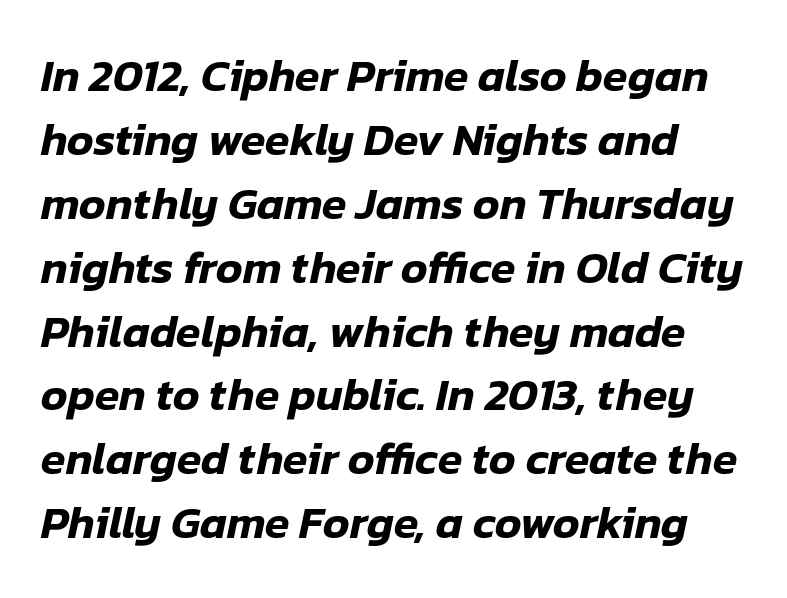
The image shows 45 px text type, italic (leaning right); set normal line spacing (1.42x), normal letter spacing, not underlined; low stroke contrast and a medium x-height.
